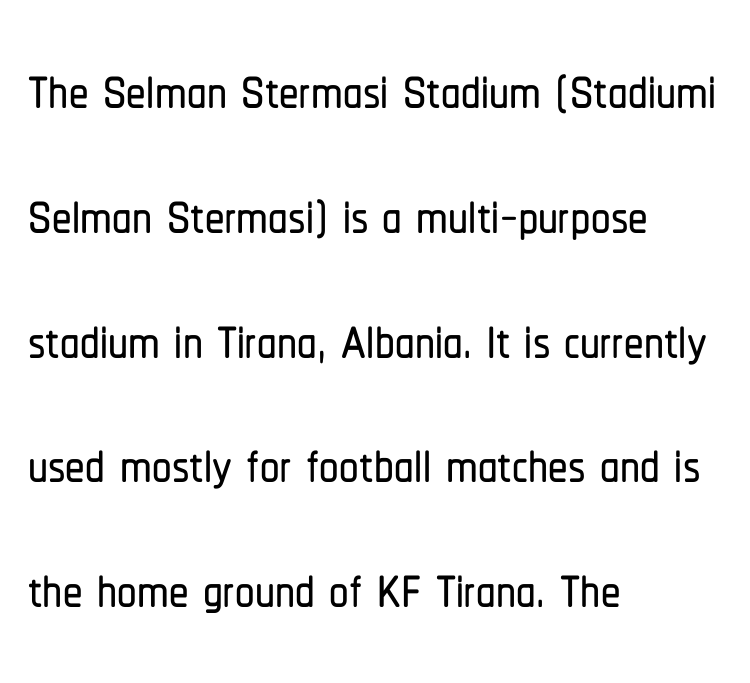
Q: Is the text italic (slanted)? A: No, it is upright.
Q: Is the typeface a serif or a sans-serif typeface? A: Sans-serif.
Q: Is the text underlined? A: No.
Q: How is the paragraph aligned? A: Left-aligned.
Q: Is the spacing between letters normal or unusually wide? A: Normal.
Q: Is the spacing between lines tight, normal or loose? A: Normal.
Q: Width (condensed, normal, or wide)? A: Condensed.
Q: Stroke contrast? A: Low.
Q: x-height? A: Medium.
Q: Monospaced? A: No.
